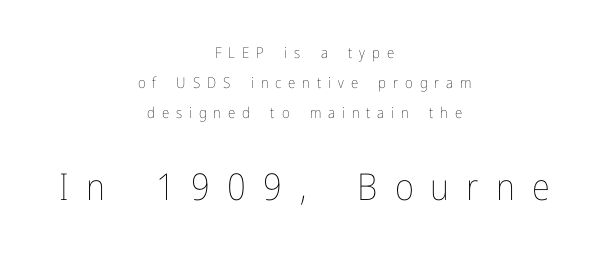
{"italic": "no", "bold": "no", "weight": "thin", "width": "condensed", "stroke_contrast": "low", "x_height": "medium", "monospaced": "no", "underline": "no", "align": "center", "line_spacing": "loose", "line_spacing_ratio": 2.01, "letter_spacing": "wide", "letter_spacing_em": 0.46, "larger_block": "second", "size_ratio": 2.47, "glyph_px": 37}
